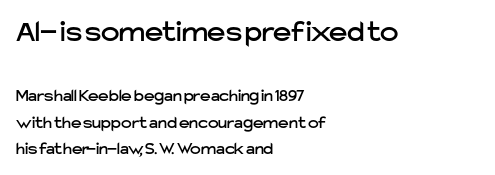
Is this a fixed-width face? No — the glyphs have proportional, varying widths. Larger block? The one above; the one below is distinctly smaller. Regarding serifs, this sample does without them. In terms of leading, this rendering sits right in the middle.
